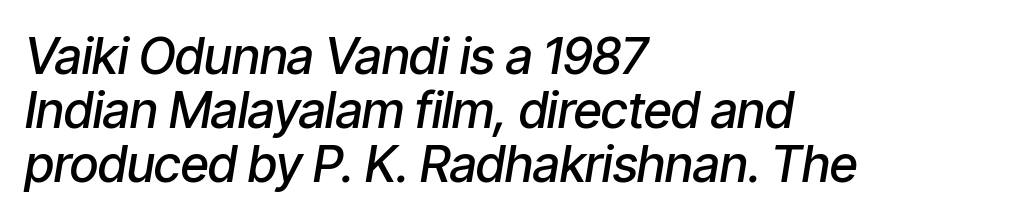
Is the block centered? No — it sits flush against the left margin. These lines carry some extra weight — a demibold, not a full bold. Words float on clear page, feet unadorned. Caption: standard tracking, unaltered. Compared with ordinary roman type, these characters are visibly tilted.
